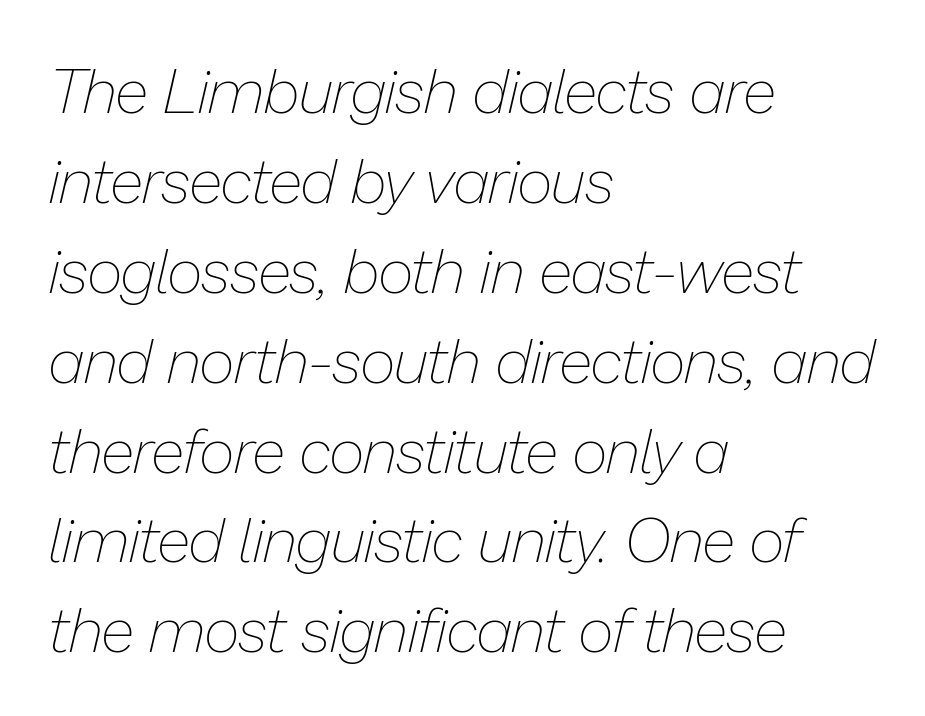
{"italic": "yes", "lean": "right", "slant_degrees": 13, "bold": "no", "weight": "thin", "width": "normal", "stroke_contrast": "low", "x_height": "medium", "monospaced": "no", "underline": "no", "align": "left", "line_spacing": "normal", "line_spacing_ratio": 1.45, "letter_spacing": "normal", "letter_spacing_em": 0.0, "glyph_px": 62}
